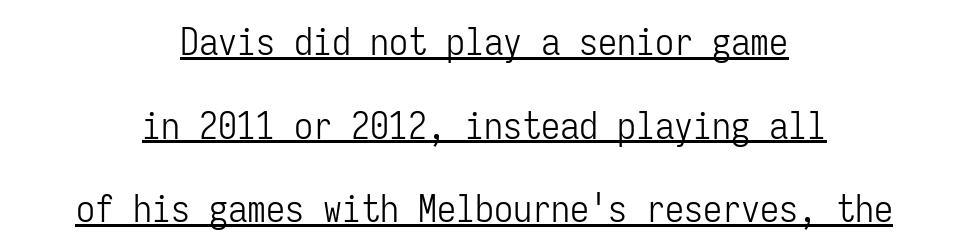
Q: Is the text bold? A: No.
Q: Is the text italic (slanted)? A: No, it is upright.
Q: Is the typeface a serif or a sans-serif typeface? A: Sans-serif.
Q: Is the text underlined? A: Yes.
Q: How is the paragraph aligned? A: Centered.
Q: Is the spacing between letters normal or unusually wide? A: Normal.
Q: Is the spacing between lines tight, normal or loose? A: Loose.
Q: Width (condensed, normal, or wide)? A: Condensed.
Q: Stroke contrast? A: Low.
Q: x-height? A: Medium.
Q: Monospaced? A: Yes.
